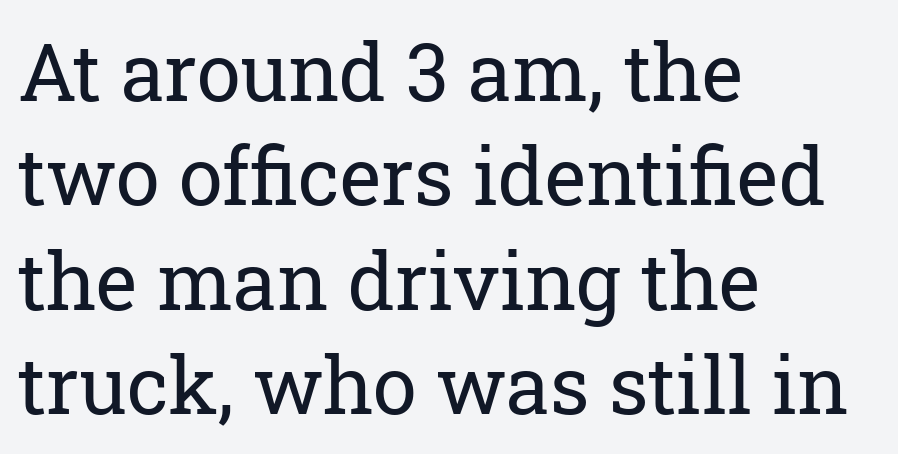
A typesetter would mark this as roman, not italic. A clean baseline with only descenders dipping below it. Varying glyph widths throughout — classic text-font behaviour. This sample uses plain, unmodified letter spacing. All the whitespace from short lines collects on the right. Vertical stems look standard width or narrower in stroke.
